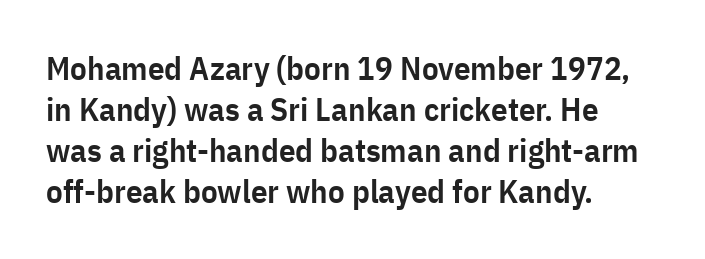
The image shows 33 px semibold, condensed sans-serif type, upright; set left-aligned, line spacing 1.24x, normal letter spacing, not underlined; low stroke contrast and a medium x-height.
